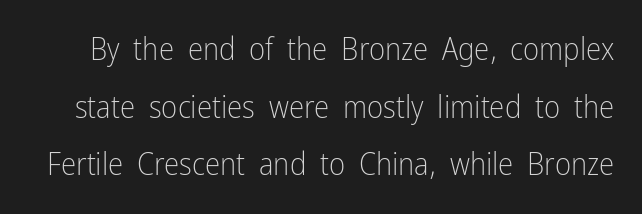
The image shows 31 px light, condensed sans-serif type, upright; set line spacing 1.86x, normal letter spacing, not underlined; low stroke contrast and a medium x-height.
